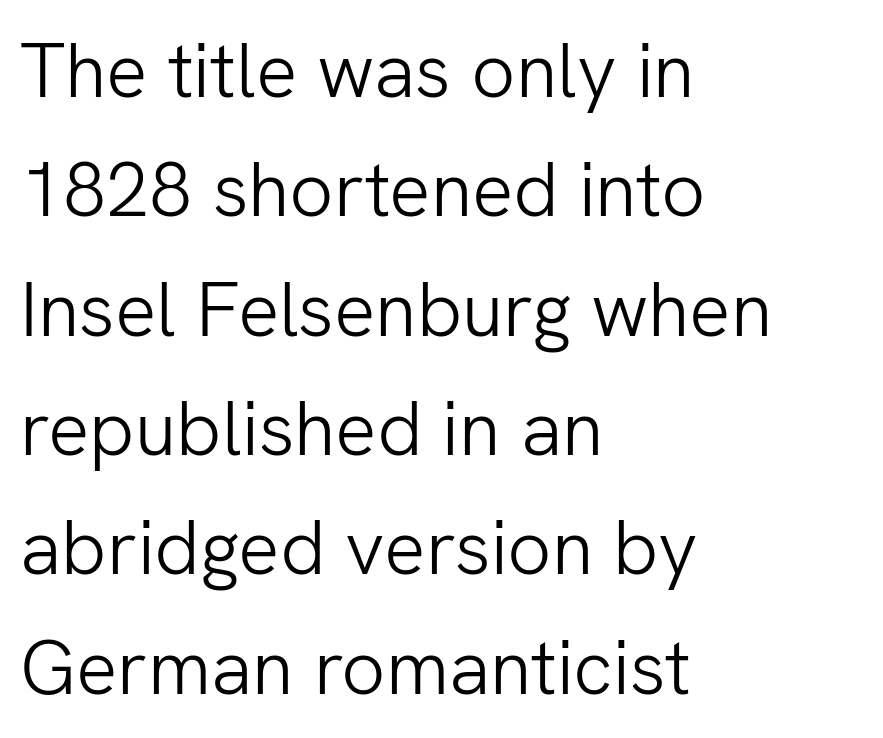
Each word holds together tightly as a unit, with standard inter-letter gaps. Regarding serifs, this sample does without them. These lines sit exactly where default settings would place them. The foot of each line stays bare and open. The face used here is proportionally spaced, like ordinary book or web type. Casual observation: everything's shoved over to the left.
